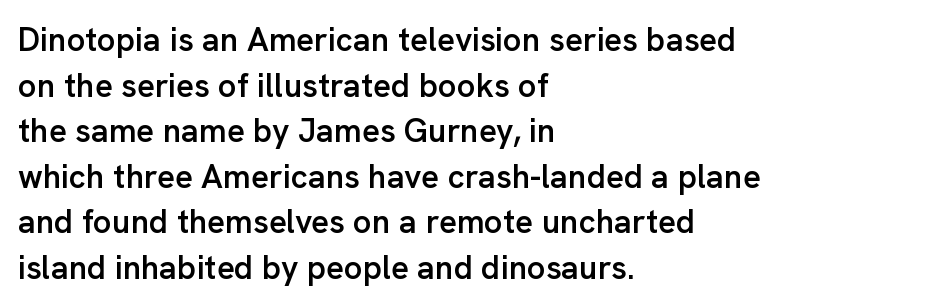
Every row of glyphs begins at an identical x-position on the left. In terms of leading, this rendering sits right in the middle. This sample uses an upright cut, with every glyph sitting square on the baseline. These words are printed semibold, heavier than regular yet not bold. Is this a fixed-width face? No — the glyphs have proportional, varying widths.
